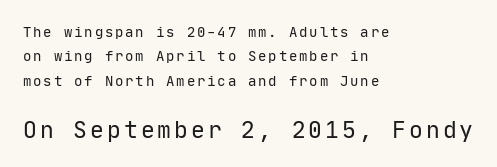
Does the bottom block carry the larger type? Yes, it does. The typesetter chose a ragged-right arrangement here. Italic? Not at all — the glyphs are vertical. The string is rendered with underlining switched off. Stroke mass is kept to a normal reading level or below.
